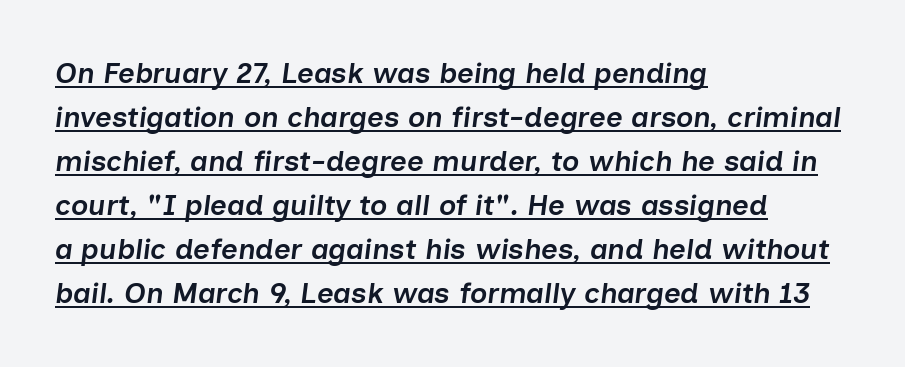
The image shows 29 px semibold type, italic (leaning right); set left-aligned, normal line spacing (1.52x), normal letter spacing, underlined; low stroke contrast and a medium x-height.
